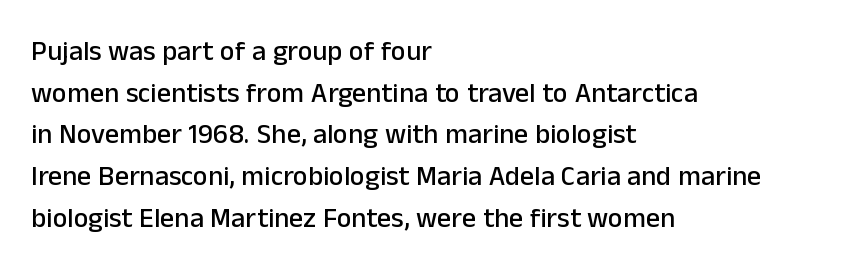
{"serif": "no", "italic": "no", "width": "normal", "stroke_contrast": "low", "x_height": "medium", "monospaced": "no", "underline": "no", "align": "left", "line_spacing": "normal", "line_spacing_ratio": 1.49, "letter_spacing": "normal", "letter_spacing_em": 0.0, "glyph_px": 28}
